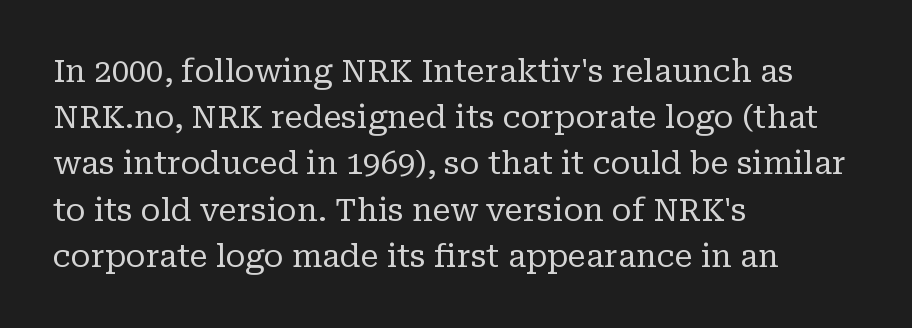
{"serif": "yes", "italic": "no", "bold": "no", "weight": "regular", "width": "normal", "stroke_contrast": "low", "x_height": "medium", "monospaced": "no", "underline": "no", "align": "left", "line_spacing": "normal", "line_spacing_ratio": 1.49, "letter_spacing": "normal", "letter_spacing_em": 0.0, "glyph_px": 31}
